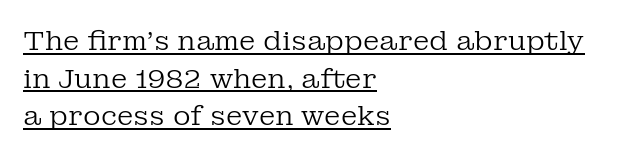
{"italic": "no", "bold": "no", "underline": "yes", "align": "left", "line_spacing": "normal", "line_spacing_ratio": 1.39, "letter_spacing": "normal", "letter_spacing_em": 0.0, "glyph_px": 27}
